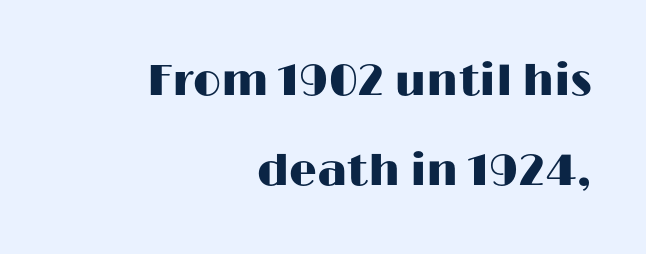
The image shows 44 px wide sans-serif type, upright; set right-aligned, loose line spacing (2.05x), normal letter spacing, not underlined; high stroke contrast and a medium x-height.
